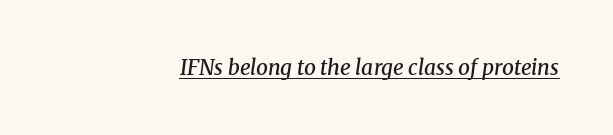
Firm but not heavy-handed strokes: this text is semibold. This rendering leaves character spacing at its baseline value. The typesetter has applied underlining to the passage shown. If you drew a line through each stem, it would be angled.
